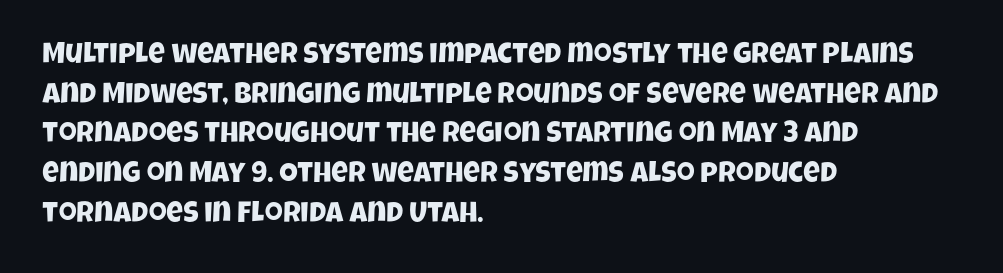
{"serif": "no", "width": "condensed", "stroke_contrast": "low", "x_height": "large", "monospaced": "no", "underline": "no", "align": "left", "line_spacing": "normal", "line_spacing_ratio": 1.37, "letter_spacing": "normal", "letter_spacing_em": 0.0, "glyph_px": 29}
